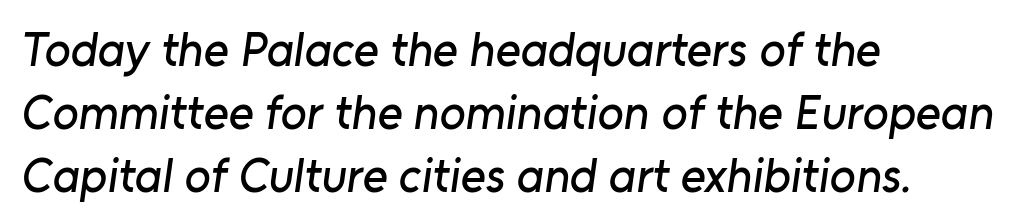
{"serif": "no", "width": "normal", "stroke_contrast": "low", "x_height": "medium", "monospaced": "no", "underline": "no", "align": "left", "line_spacing": "normal", "line_spacing_ratio": 1.31, "letter_spacing": "normal", "letter_spacing_em": 0.0, "glyph_px": 48}
